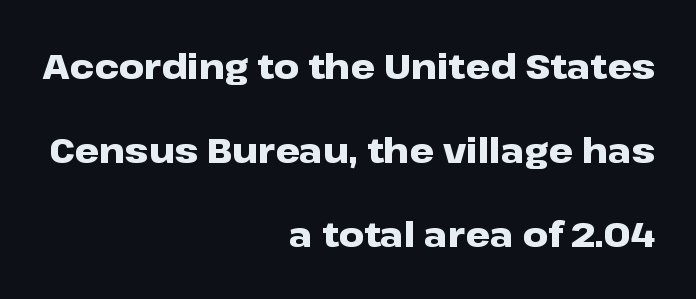
Q: Is the text bold? A: Yes.
Q: Is the text italic (slanted)? A: No, it is upright.
Q: Is the typeface a serif or a sans-serif typeface? A: Sans-serif.
Q: Is the text underlined? A: No.
Q: How is the paragraph aligned? A: Right-aligned.
Q: Is the spacing between letters normal or unusually wide? A: Normal.
Q: Is the spacing between lines tight, normal or loose? A: Loose.
Q: Width (condensed, normal, or wide)? A: Wide.
Q: Stroke contrast? A: Low.
Q: x-height? A: Medium.
Q: Monospaced? A: No.
